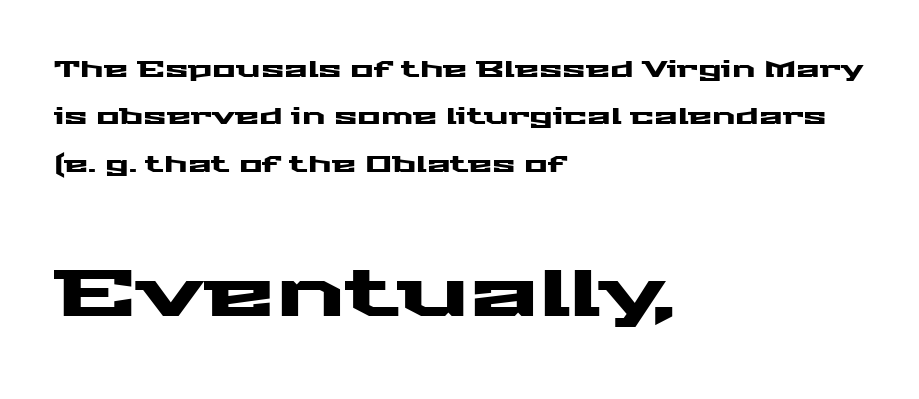
Think of a printed novel: that variable character pitch is what you see here. Is the lower block the larger one? Yes — the lower block carries the bigger type. Short and long lines alike share a common starting point at left. The glyphs in this specimen are sans serif. Quick note: underline off. You can tell it's not italic because the verticals are truly vertical.
